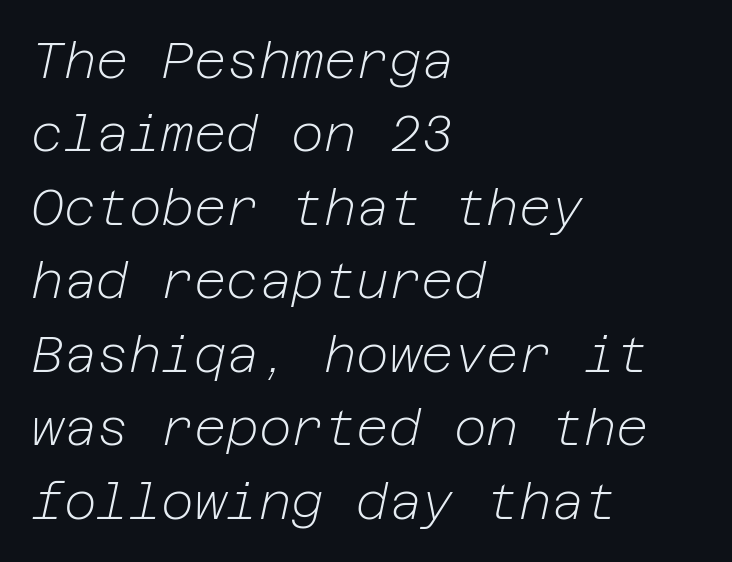
One-word summary of the alignment: left. Stroke mass is kept to a normal reading level or below. One glance says typical: line gaps are just what's usual. The letterforms sit shoulder to shoulder at normal distance. Slant detected: the letters are inclined. The foot of each line stays bare and open.
